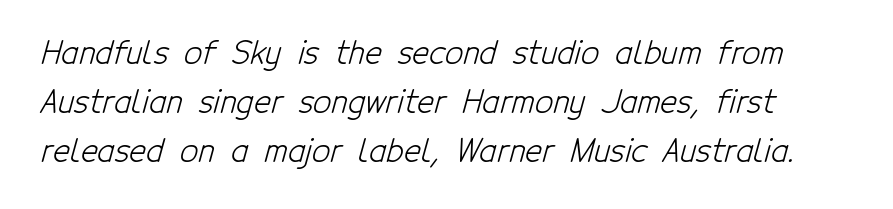
{"serif": "no", "bold": "no", "weight": "light", "width": "condensed", "stroke_contrast": "low", "x_height": "medium", "monospaced": "no", "underline": "no", "line_spacing": "normal", "line_spacing_ratio": 1.53, "letter_spacing": "normal", "letter_spacing_em": 0.0, "glyph_px": 32}
